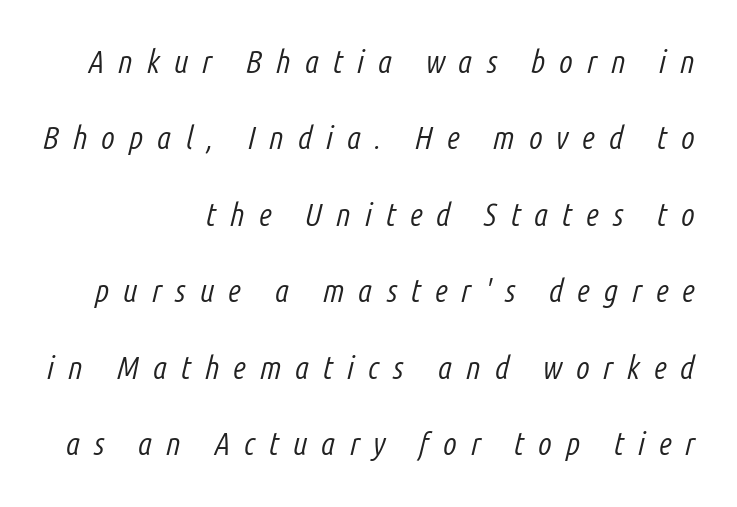
{"italic": "yes", "lean": "right", "slant_degrees": 14, "bold": "no", "weight": "light", "width": "condensed", "stroke_contrast": "low", "x_height": "medium", "monospaced": "no", "underline": "no", "align": "right", "line_spacing": "loose", "line_spacing_ratio": 2.39, "letter_spacing": "wide", "letter_spacing_em": 0.43, "glyph_px": 32}
